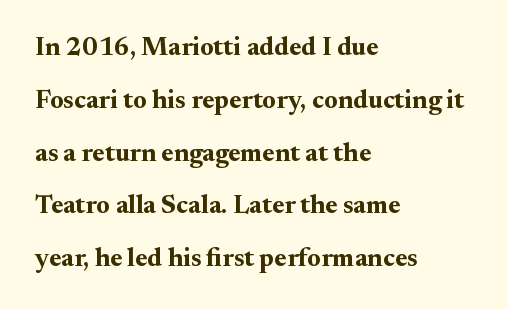
The image shows 26 px bold type, upright; set left-aligned, loose line spacing (2.03x), normal letter spacing, not underlined.
